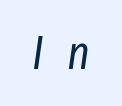
The image shows 48 px regular-weight, condensed type, italic (leaning right); set unusually wide letter spacing (+0.5 em), not underlined; low stroke contrast and a medium x-height.
